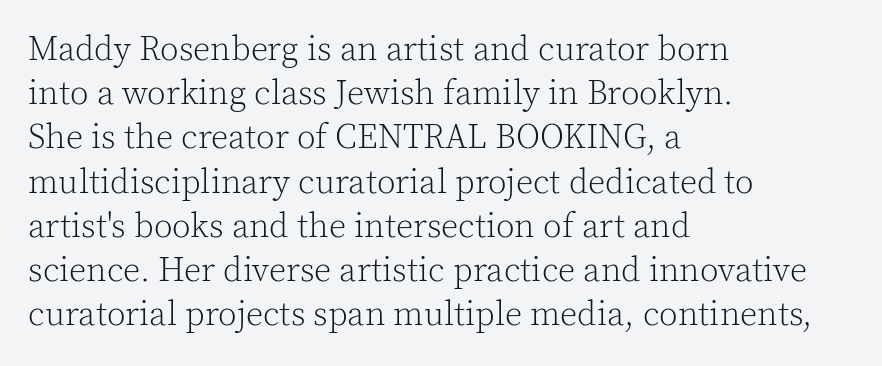
The image shows 34 px light serif type, upright; set left-aligned, normal line spacing (1.3x), normal letter spacing, not underlined; a medium x-height.
